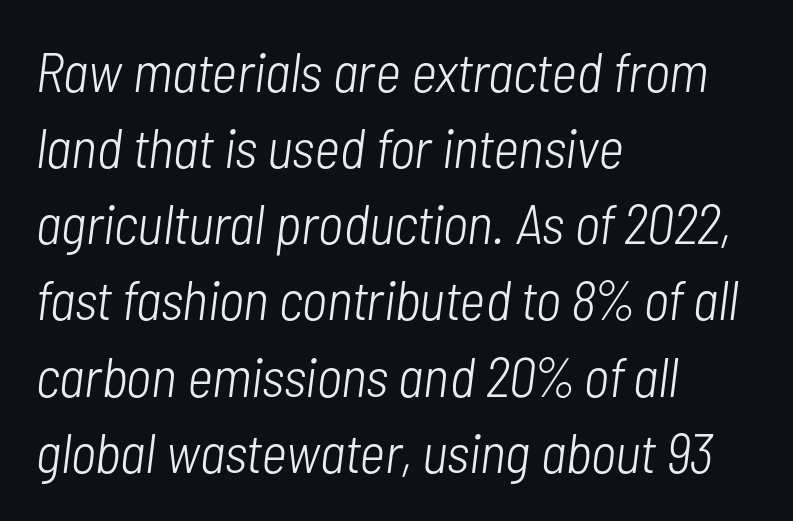
The image shows 56 px light, condensed type, italic (leaning right); set left-aligned, normal line spacing (1.36x), normal letter spacing, not underlined; low stroke contrast and a medium x-height.
